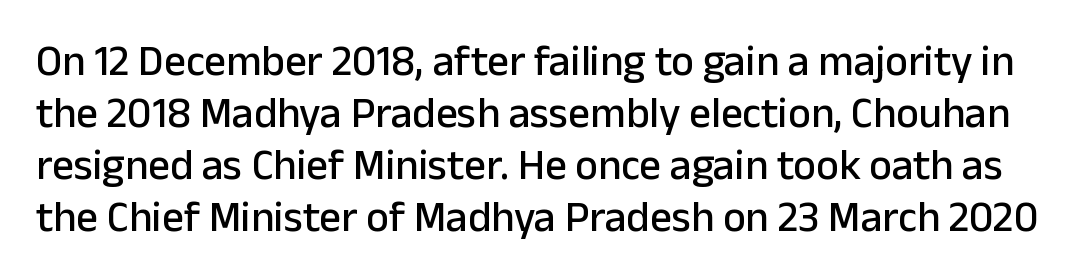
Observe the absence of serifs on each vertical stroke in this sample. The face used here is proportionally spaced, like ordinary book or web type. If you drew a line through each stem, it would be perfectly vertical. Honestly, there is no underline to notice here at all. Between one letter and the next there's only the usual sliver of space.
